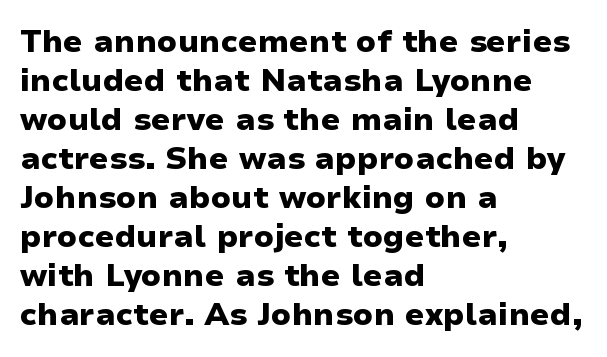
{"serif": "no", "italic": "no", "bold": "yes", "weight": "heavy", "width": "wide", "stroke_contrast": "low", "x_height": "medium", "monospaced": "no", "underline": "no", "align": "left", "line_spacing": "normal", "line_spacing_ratio": 1.26, "letter_spacing": "normal", "letter_spacing_em": 0.0, "glyph_px": 31}
